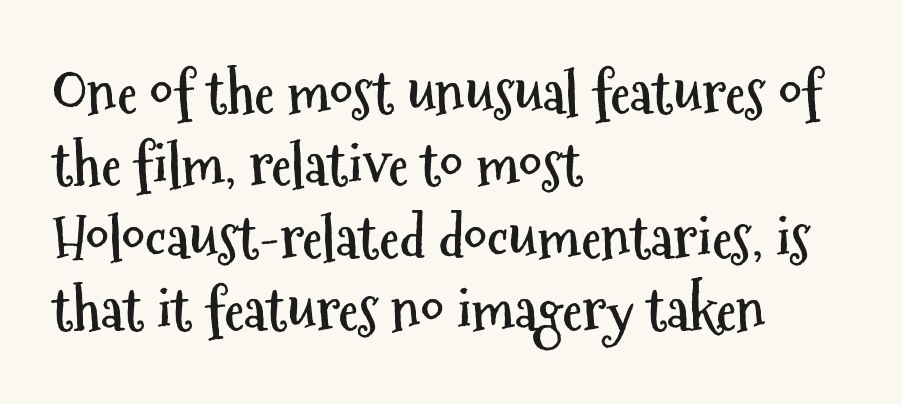
The zone under the glyphs is completely vacant. Every character sits straight up, as roman type does. The face used here has the dense, thick strokes of a bold. Grotesque or geometric, the face here clearly has no serifs. Spacing verdict: proportional, widths tailored to each character. Leftover space on each line is placed entirely after the last word.
